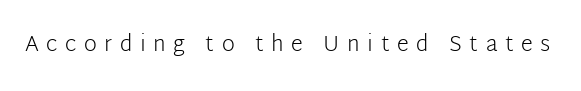
Decoration check: the copy has no underline. Does extra space separate the letters? Yes, quite a lot of it. The specimen reads as upright at a glance. Caption: face not bold, strokes unweighted.
